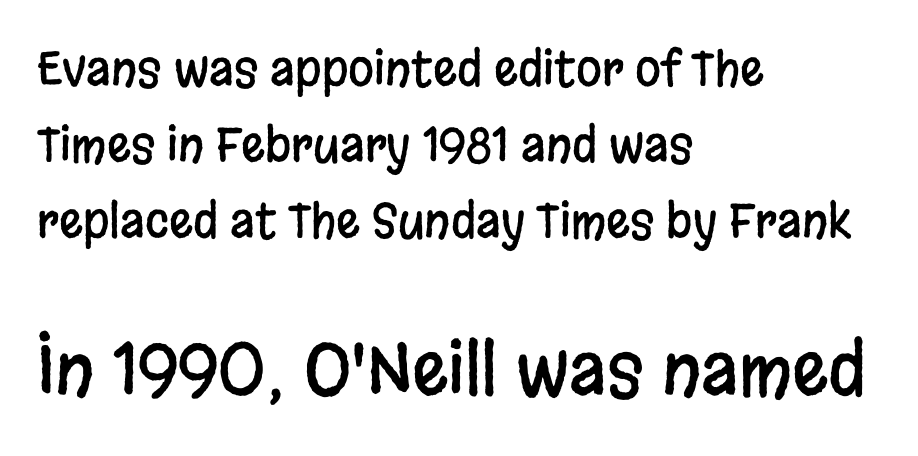
This sample keeps an unexceptional amount of space between lines. Spacing between characters is what you'd get straight out of the box. The text was rendered using a sans face with plain stroke endings. Between these two stacked blocks, the lower one wins on size.
